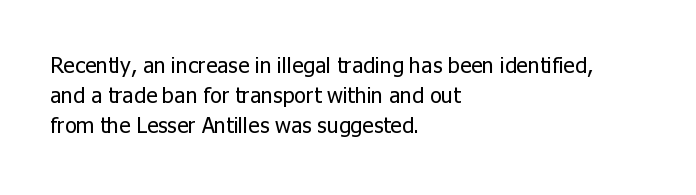
The image shows 22 px text type, upright; set left-aligned, normal line spacing (1.36x), normal letter spacing, not underlined.
